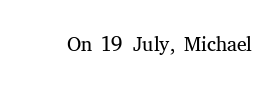
The image shows 30 px light serif type, upright; set normal letter spacing, not underlined; medium stroke contrast and a medium x-height.
